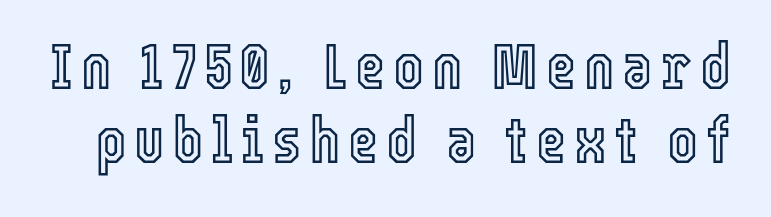
The space directly below the letters is spotless. Vertically, the passage feels compressed, each row crowding the next. The axis of the letterforms is exactly vertical. The letters advance in unequal steps, a hallmark of proportional type.
